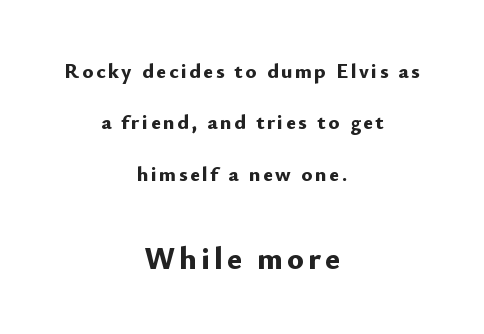
Q: Is the text bold? A: Yes.
Q: Is the text italic (slanted)? A: No, it is upright.
Q: Is the typeface a serif or a sans-serif typeface? A: Sans-serif.
Q: Is the text underlined? A: No.
Q: How is the paragraph aligned? A: Centered.
Q: Is the spacing between lines tight, normal or loose? A: Loose.
Q: Which block of text is set in a larger size, the first (top) or the second (bottom)? A: The second (bottom) one.
Q: Width (condensed, normal, or wide)? A: Normal.
Q: Stroke contrast? A: Low.
Q: x-height? A: Small.
Q: Monospaced? A: No.
